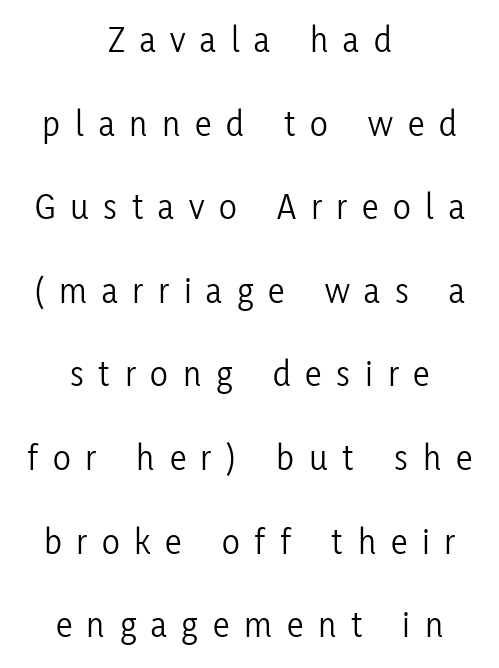
The image shows 37 px light, condensed sans-serif type, upright; set centered, loose line spacing (2.26x), unusually wide letter spacing (+0.4 em), not underlined; low stroke contrast and a medium x-height.
